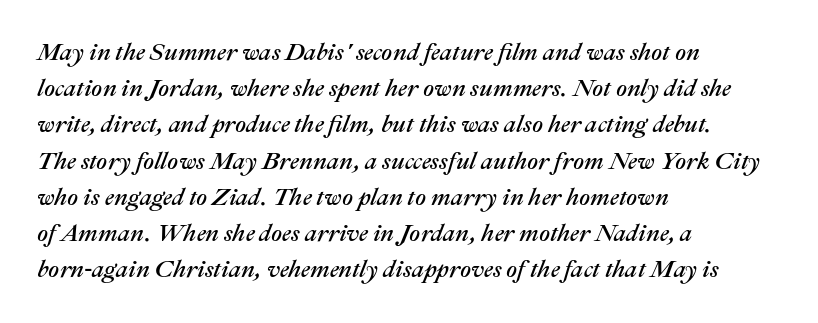
The image shows 24 px text type, italic (leaning right); set left-aligned, normal line spacing (1.51x), normal letter spacing, not underlined.
